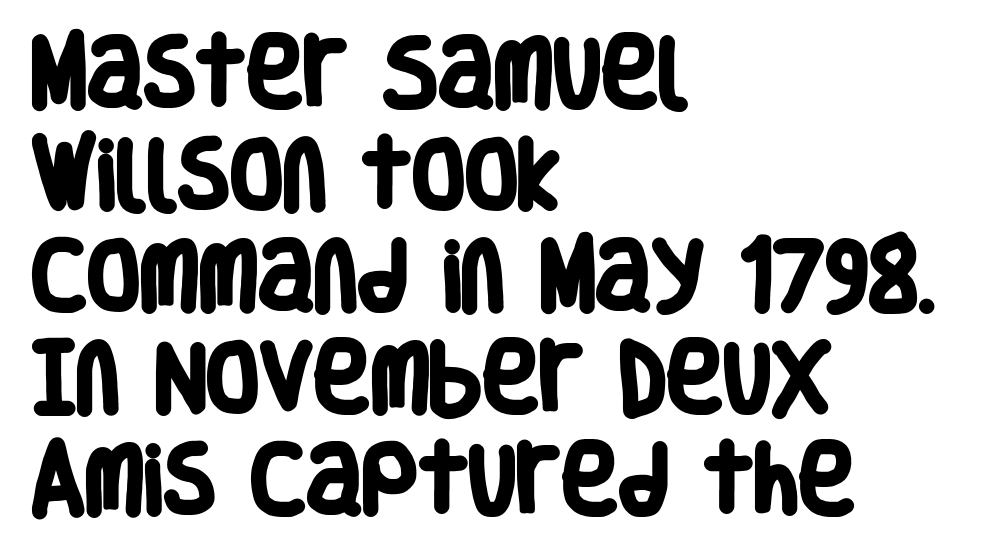
Note the varied advance widths — an 'i' is clearly narrower than an 'm'. The compositor pushed each line to the left boundary. The rendering uses a moderate line-height, typical for paragraphs. The tracking reads as untouched default to a designer's eye. Weight check: bold — yes, fully.
